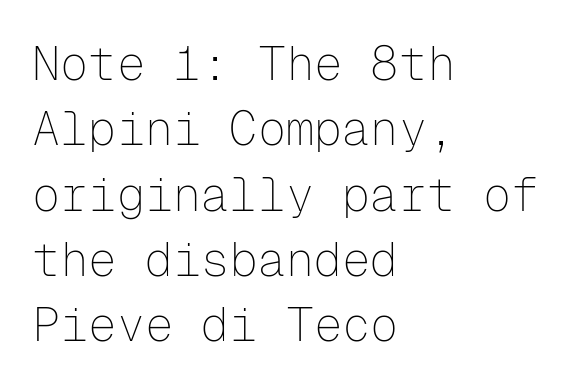
{"serif": "no", "italic": "no", "bold": "no", "weight": "thin", "width": "normal", "stroke_contrast": "low", "x_height": "medium", "monospaced": "yes", "underline": "no", "align": "left", "line_spacing": "normal", "line_spacing_ratio": 1.39, "letter_spacing": "normal", "letter_spacing_em": 0.0, "glyph_px": 47}
